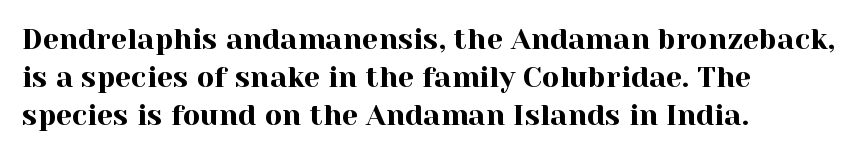
Nothing unusual about the tracking: characters are spaced as the font intends. The foot of each line stays bare and open. The block of text has a typical density, with ordinary space between rows. The compositor pushed each line to the left boundary. The face used here is seriffed, in the tradition of book romans.
